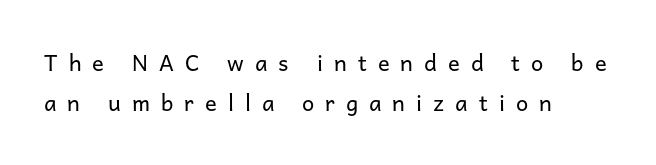
The image shows 22 px text type, upright; set left-aligned, line spacing 1.83x, unusually wide letter spacing (+0.5 em), not underlined.
